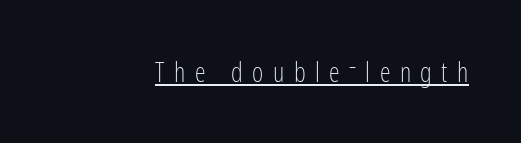
{"italic": "no", "bold": "no", "underline": "yes", "letter_spacing": "wide", "letter_spacing_em": 0.35, "glyph_px": 27}
